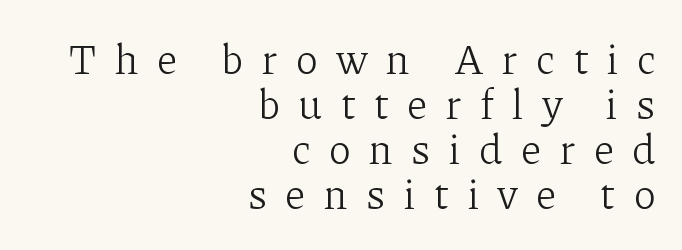
Q: Is the text bold? A: No.
Q: Is the text italic (slanted)? A: No, it is upright.
Q: Is the typeface a serif or a sans-serif typeface? A: Serif.
Q: Is the text underlined? A: No.
Q: How is the paragraph aligned? A: Right-aligned.
Q: Is the spacing between letters normal or unusually wide? A: Unusually wide.
Q: Is the spacing between lines tight, normal or loose? A: Tight.
Q: Width (condensed, normal, or wide)? A: Normal.
Q: Stroke contrast? A: Low.
Q: x-height? A: Medium.
Q: Monospaced? A: No.
